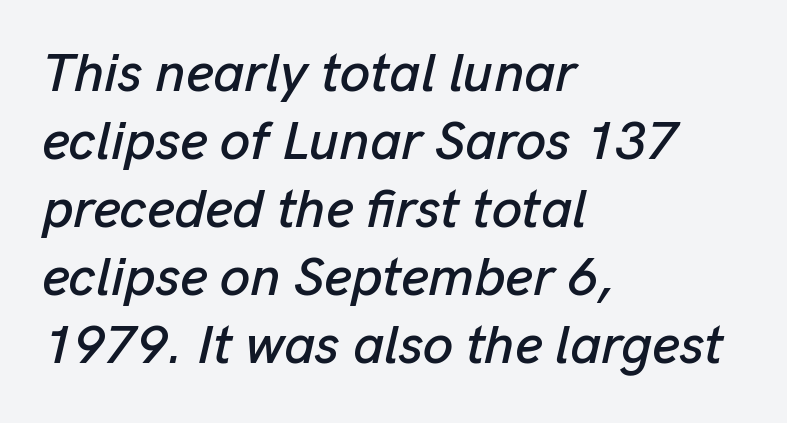
This sample uses an oblique cut, with every glyph tilted off the vertical. Note the varied advance widths — an 'i' is clearly narrower than an 'm'. Tracking value appears to be zero — textbook default spacing. Notice how the passage keeps a crisp vertical edge on the left only. Reading down the column, the eye jumps a familiar distance to each next line.
